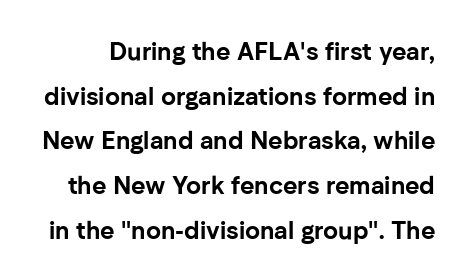
The image shows 25 px bold type, upright; set line spacing 1.79x, normal letter spacing, not underlined.
